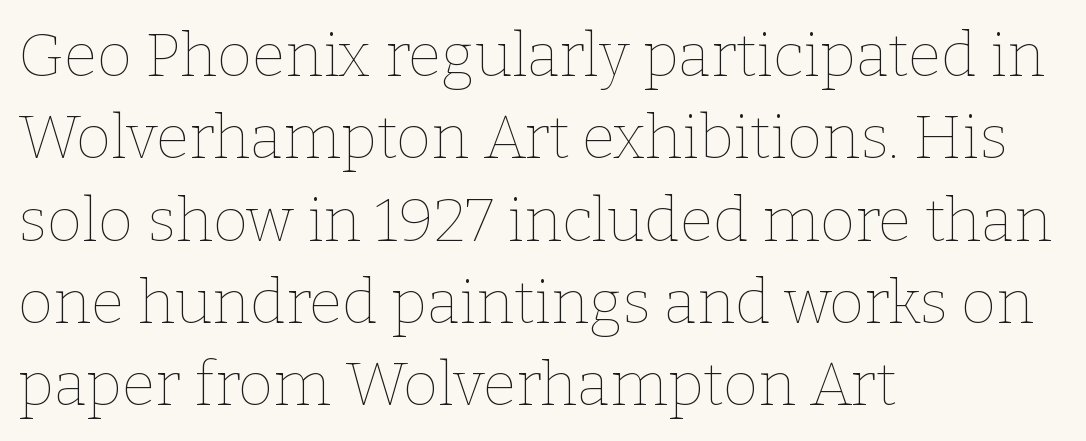
The image shows 61 px thin type, upright; set left-aligned, normal line spacing (1.35x), normal letter spacing, not underlined; low stroke contrast and a medium x-height.
